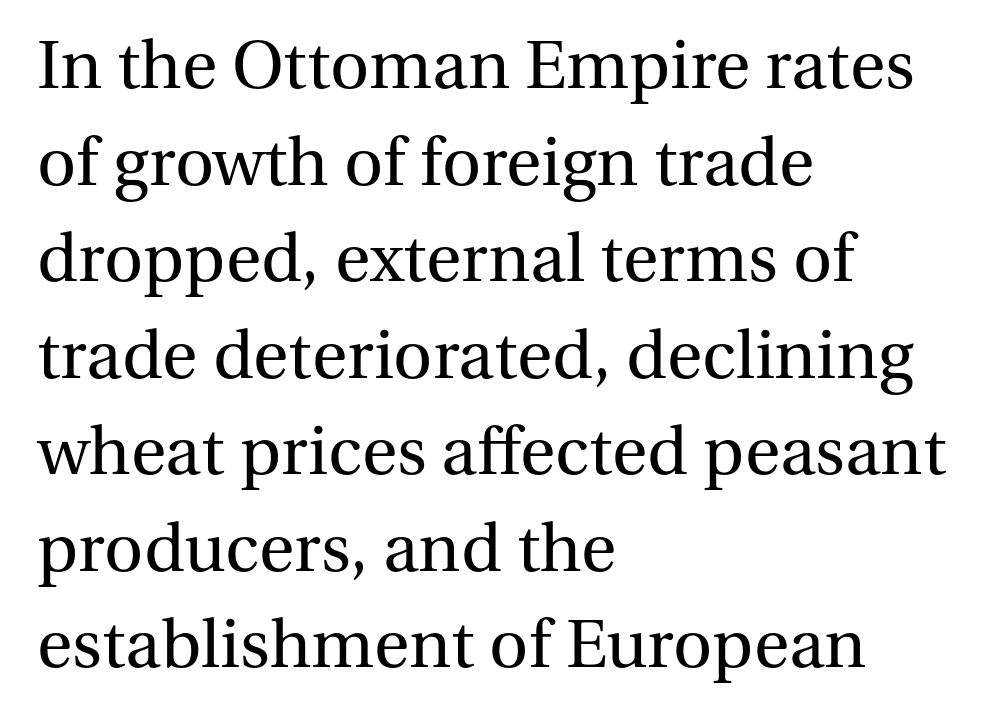
The image shows 68 px regular-weight serif type, upright; set left-aligned, normal line spacing (1.42x), normal letter spacing, not underlined; medium stroke contrast and a medium x-height.
